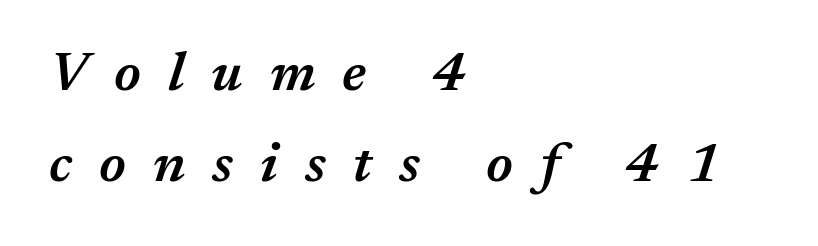
Q: Is the text bold? A: Semi-bold.
Q: Is the text italic (slanted)? A: Yes, it leans right by about 17 degrees.
Q: Is the text underlined? A: No.
Q: How is the paragraph aligned? A: Left-aligned.
Q: Is the spacing between letters normal or unusually wide? A: Unusually wide.
Q: Is the spacing between lines tight, normal or loose? A: Normal.
Q: Width (condensed, normal, or wide)? A: Normal.
Q: Stroke contrast? A: Medium.
Q: x-height? A: Medium.
Q: Monospaced? A: No.
